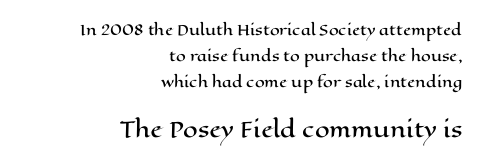
{"italic": "no", "underline": "no", "align": "right", "line_spacing_ratio": 1.84, "letter_spacing": "normal", "letter_spacing_em": 0.0, "larger_block": "second", "size_ratio": 1.5, "glyph_px": 21}
